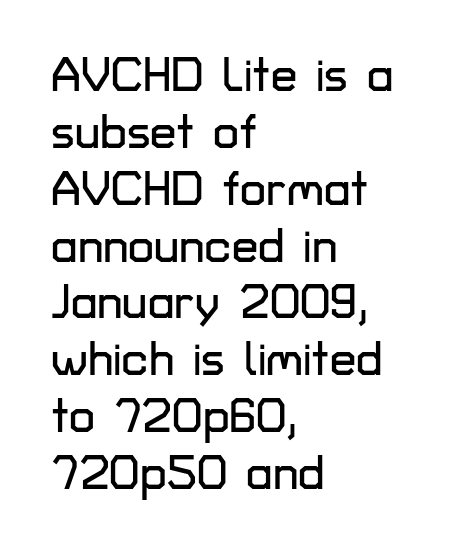
The image shows 47 px sans-serif type, upright; set left-aligned, line spacing 1.21x, normal letter spacing, not underlined; low stroke contrast and a medium x-height.
